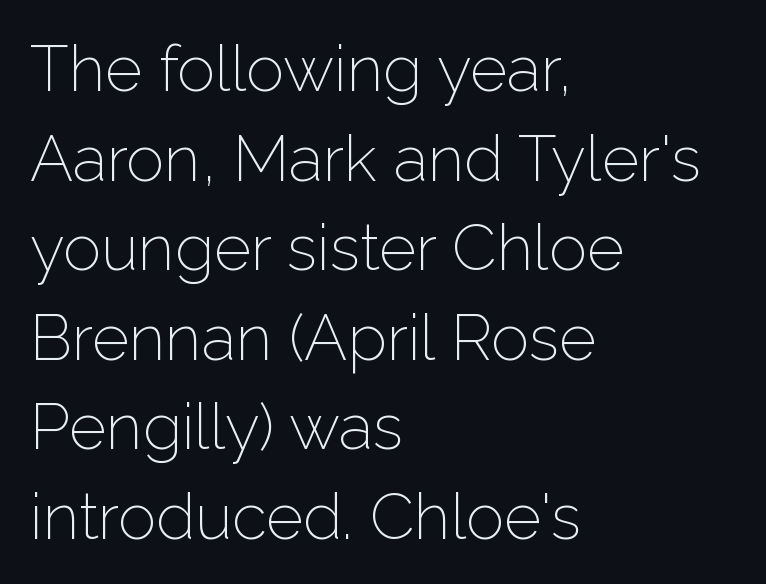
{"serif": "no", "italic": "no", "bold": "no", "weight": "light", "width": "normal", "stroke_contrast": "low", "x_height": "medium", "monospaced": "no", "underline": "no", "align": "left", "line_spacing": "normal", "line_spacing_ratio": 1.4, "letter_spacing": "normal", "letter_spacing_em": 0.0, "glyph_px": 64}
